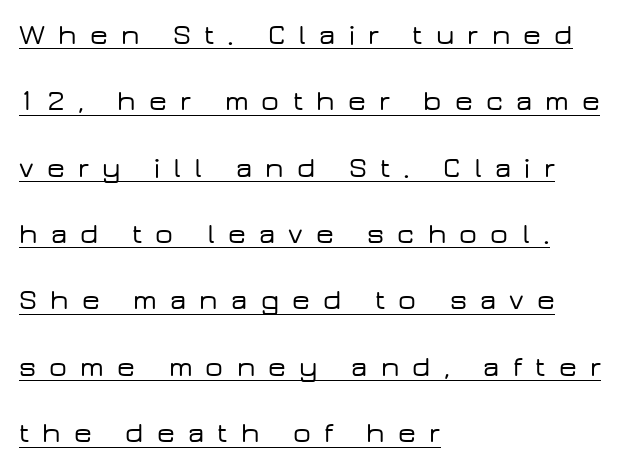
Q: Is the text italic (slanted)? A: No, it is upright.
Q: Is the typeface a serif or a sans-serif typeface? A: Sans-serif.
Q: Is the text underlined? A: Yes.
Q: How is the paragraph aligned? A: Left-aligned.
Q: Is the spacing between letters normal or unusually wide? A: Unusually wide.
Q: Is the spacing between lines tight, normal or loose? A: Loose.
Q: Width (condensed, normal, or wide)? A: Wide.
Q: Stroke contrast? A: Low.
Q: x-height? A: Medium.
Q: Monospaced? A: No.
